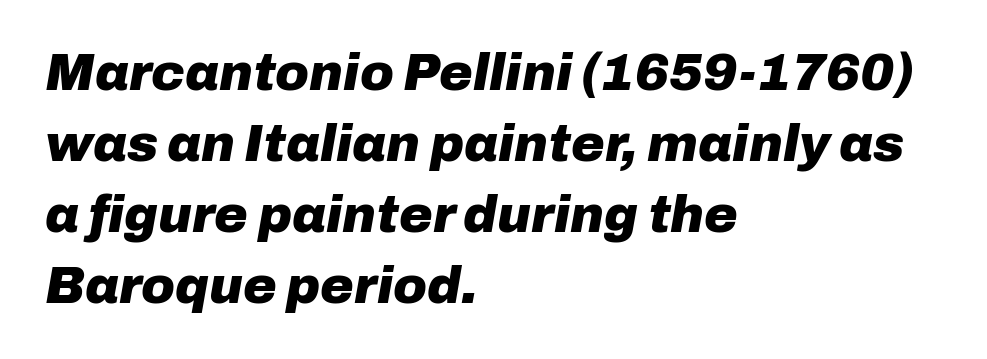
Regarding leading, the lines here are spaced in the standard way. Students, this is bold: see how much ink each stroke carries. Is this a fixed-width face? No — the glyphs have proportional, varying widths. If you drew a line through each stem, it would be angled. You could call the tracking neutral — neither tight nor loose. The strip under each line holds only bare page.
